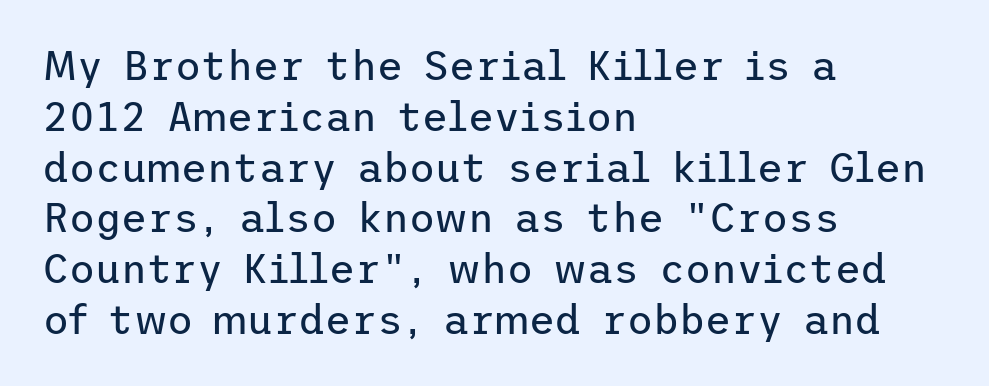
Nothing unusual about the tracking: characters are spaced as the font intends. Regular leading. This is roman type, the default non-slanted kind. The rag falls on the right side of this text block. What kind of face is this? One without serifs — a sans. This is not heavy type; no bold has been used.
